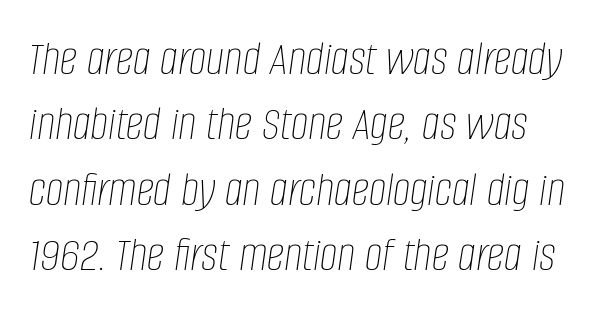
The image shows 50 px thin, condensed type, italic (leaning right); set left-aligned, normal line spacing (1.31x), normal letter spacing, not underlined; low stroke contrast and a large x-height.
